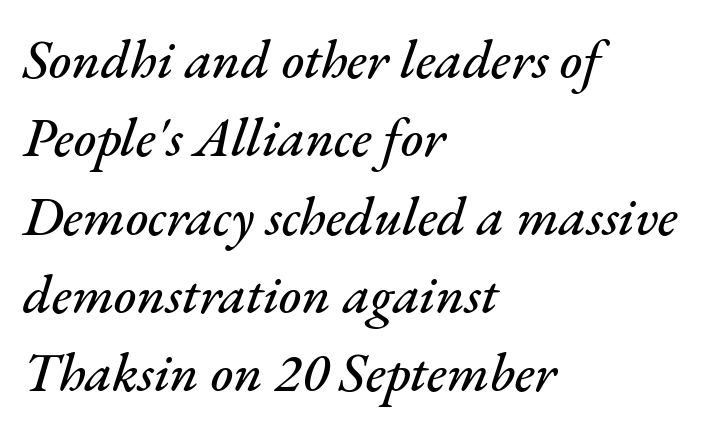
Is this a fixed-width face? No — the glyphs have proportional, varying widths. Lines of text with bare space underneath. Nobody touched the tracking dial on this one. The space between consecutive lines is moderate.
